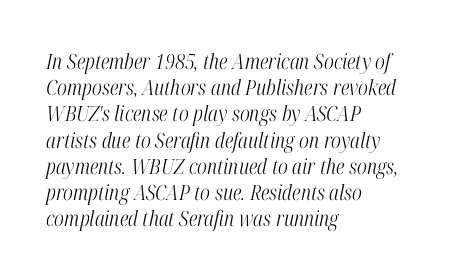
The image shows 21 px text type, italic (leaning right); set left-aligned, normal line spacing (1.25x), normal letter spacing, not underlined.
